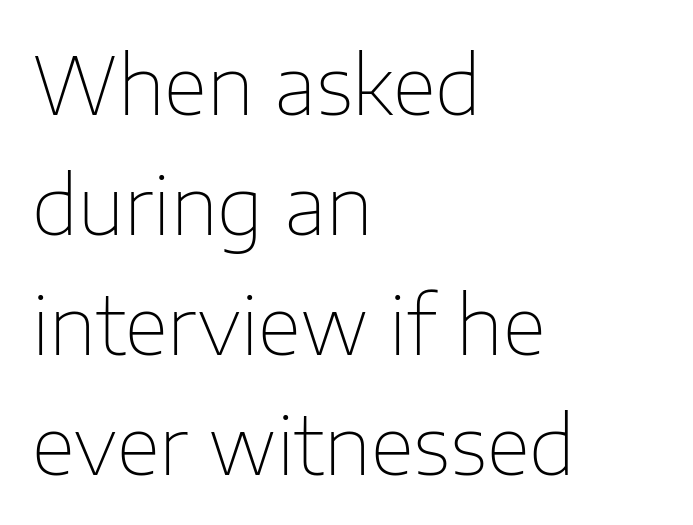
Baseline-to-baseline distance is the conventional proportion of letter height. The lines are quadded left. Proportional: the letters do not fall into vertical columns. The glyphs in this specimen are sans serif.
